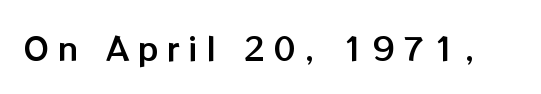
The image shows 32 px text type, upright; set unusually wide letter spacing (+0.26 em), not underlined; low stroke contrast and a medium x-height.
